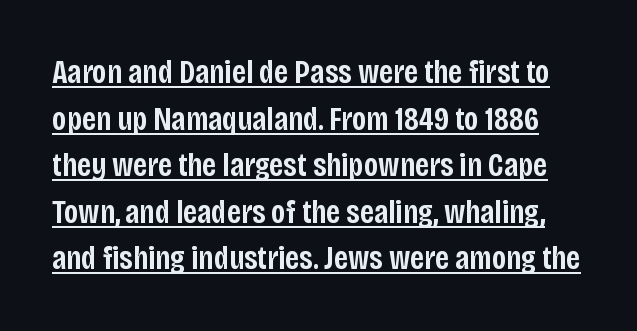
The image shows 33 px semibold, condensed sans-serif type, upright; set normal line spacing (1.41x), normal letter spacing, underlined; low stroke contrast and a large x-height.
